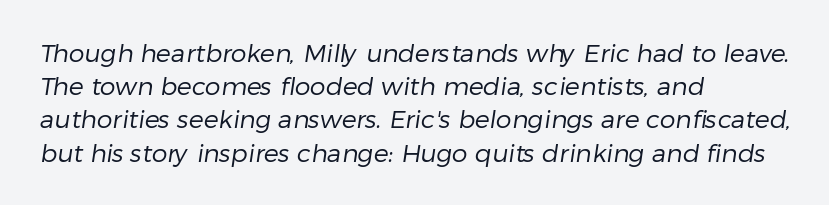
The image shows 25 px text type; set left-aligned, normal line spacing (1.33x), normal letter spacing, not underlined.
